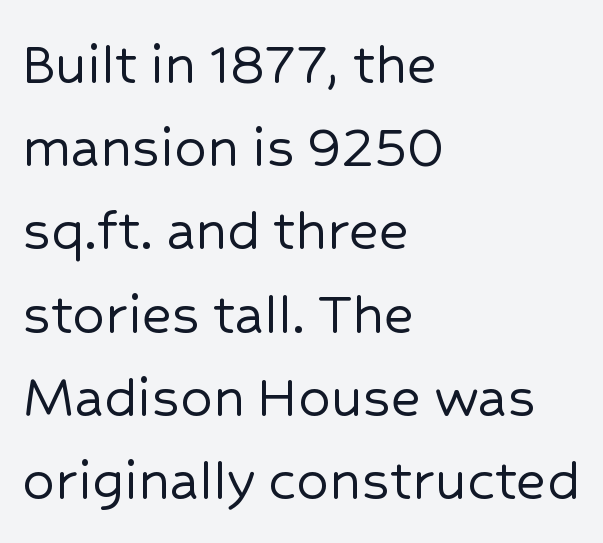
{"serif": "no", "italic": "no", "width": "normal", "stroke_contrast": "low", "x_height": "medium", "monospaced": "no", "underline": "no", "align": "left", "line_spacing": "normal", "line_spacing_ratio": 1.3, "letter_spacing": "normal", "letter_spacing_em": 0.0, "glyph_px": 64}
